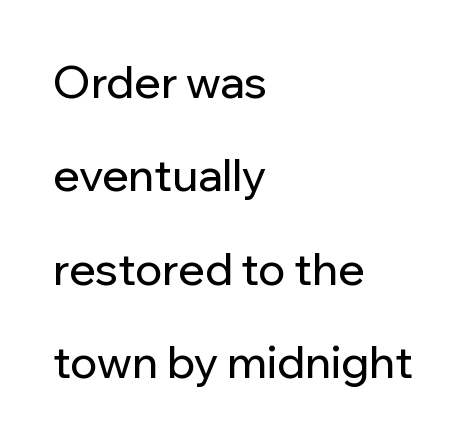
Q: Is the text italic (slanted)? A: No, it is upright.
Q: Is the typeface a serif or a sans-serif typeface? A: Sans-serif.
Q: Is the text underlined? A: No.
Q: How is the paragraph aligned? A: Left-aligned.
Q: Is the spacing between letters normal or unusually wide? A: Normal.
Q: Is the spacing between lines tight, normal or loose? A: Loose.
Q: Width (condensed, normal, or wide)? A: Normal.
Q: Stroke contrast? A: Low.
Q: x-height? A: Medium.
Q: Monospaced? A: No.
